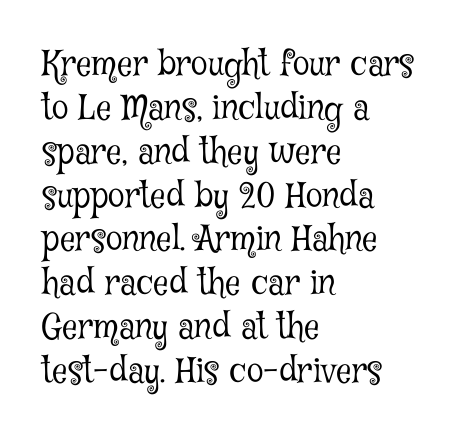
The image shows 34 px light, condensed serif type, upright; set left-aligned, normal line spacing (1.29x), normal letter spacing, not underlined; low stroke contrast and a medium x-height.
